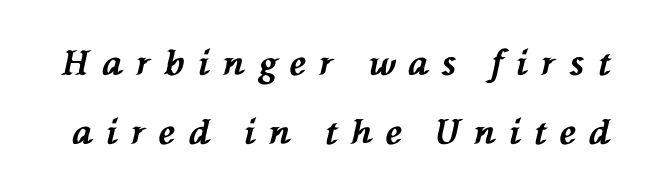
The strip under each line holds only bare page. Characters follow at a spacing far wider than the type designer built in. The rendering uses a bold face; every stroke is thick and dark. The line-height multiplier appears high, well above default. It's the slanting kind of type.
